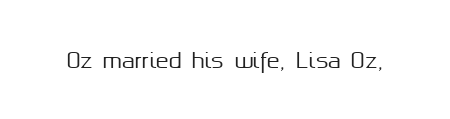
Every character sits straight up, as roman type does. The string is rendered with underlining switched off. Students, note that the glyphs here touch the page at normal intervals.
